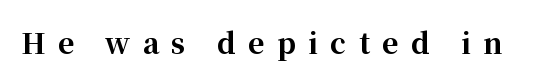
The image shows 28 px bold serif type, upright; set unusually wide letter spacing (+0.44 em), not underlined; high stroke contrast and a medium x-height.
